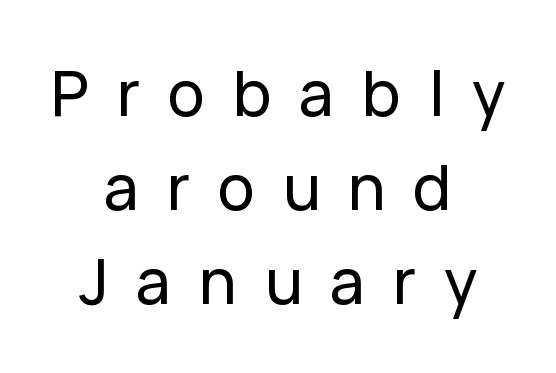
{"serif": "no", "italic": "no", "width": "normal", "stroke_contrast": "low", "x_height": "medium", "monospaced": "no", "underline": "no", "align": "center", "line_spacing": "normal", "line_spacing_ratio": 1.52, "letter_spacing": "wide", "letter_spacing_em": 0.45, "glyph_px": 62}
